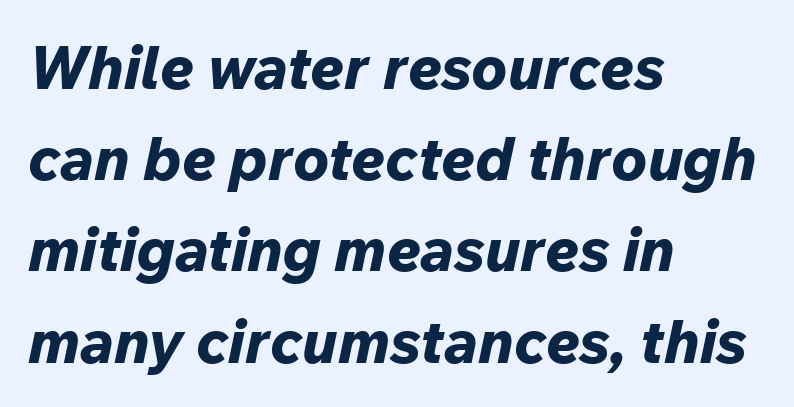
{"italic": "yes", "lean": "right", "slant_degrees": 12, "bold": "yes", "weight": "bold", "width": "normal", "stroke_contrast": "low", "x_height": "medium", "monospaced": "no", "underline": "no", "align": "left", "line_spacing": "normal", "line_spacing_ratio": 1.52, "letter_spacing": "normal", "letter_spacing_em": 0.0, "glyph_px": 60}
